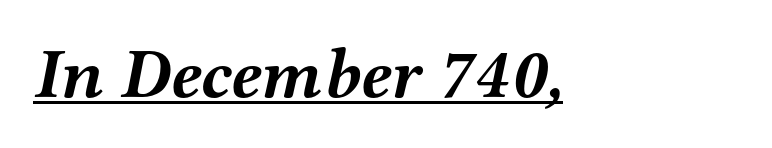
Q: Is the text bold? A: Yes.
Q: Is the text italic (slanted)? A: Yes, it leans right by about 12 degrees.
Q: Is the typeface a serif or a sans-serif typeface? A: Serif.
Q: Is the text underlined? A: Yes.
Q: Is the spacing between letters normal or unusually wide? A: Normal.
Q: Width (condensed, normal, or wide)? A: Wide.
Q: Stroke contrast? A: Medium.
Q: x-height? A: Medium.
Q: Monospaced? A: No.
